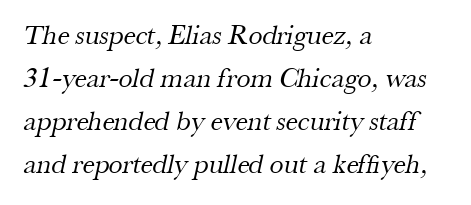
{"serif": "yes", "bold": "no", "weight": "regular", "width": "normal", "stroke_contrast": "medium", "x_height": "small", "monospaced": "no", "underline": "no", "align": "left", "line_spacing": "normal", "line_spacing_ratio": 1.54, "letter_spacing": "normal", "letter_spacing_em": 0.0, "glyph_px": 28}
